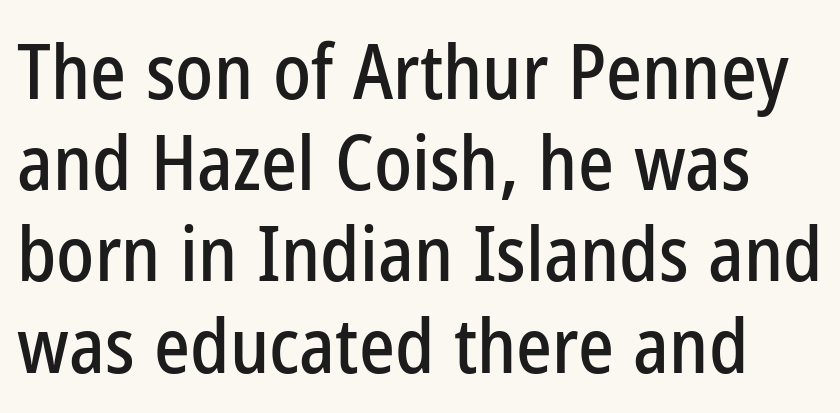
Q: Is the text italic (slanted)? A: No, it is upright.
Q: Is the typeface a serif or a sans-serif typeface? A: Sans-serif.
Q: Is the text underlined? A: No.
Q: Is the spacing between letters normal or unusually wide? A: Normal.
Q: Width (condensed, normal, or wide)? A: Condensed.
Q: Stroke contrast? A: Low.
Q: x-height? A: Medium.
Q: Monospaced? A: No.
